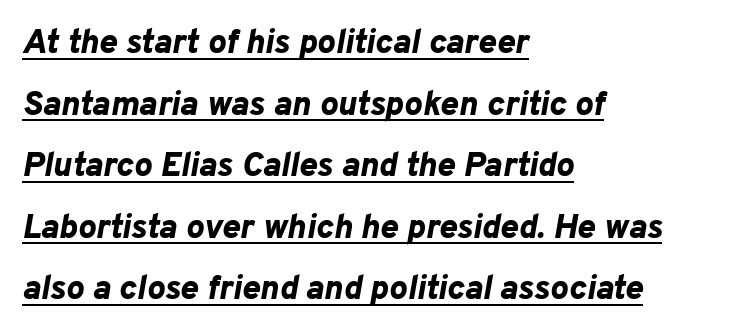
Q: Is the text bold? A: Yes.
Q: Is the text italic (slanted)? A: Yes, it leans right by about 10 degrees.
Q: Is the text underlined? A: Yes.
Q: How is the paragraph aligned? A: Left-aligned.
Q: Is the spacing between letters normal or unusually wide? A: Normal.
Q: Width (condensed, normal, or wide)? A: Normal.
Q: Stroke contrast? A: Low.
Q: x-height? A: Medium.
Q: Monospaced? A: No.
